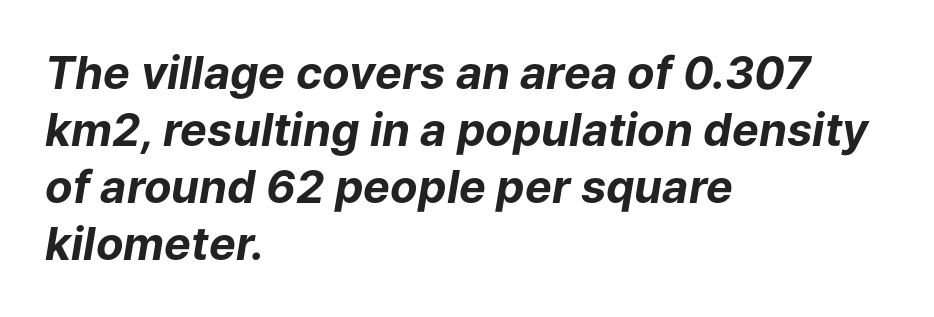
The image shows 45 px bold type, italic (leaning right); set left-aligned, normal line spacing (1.27x), normal letter spacing, not underlined; low stroke contrast and a medium x-height.
